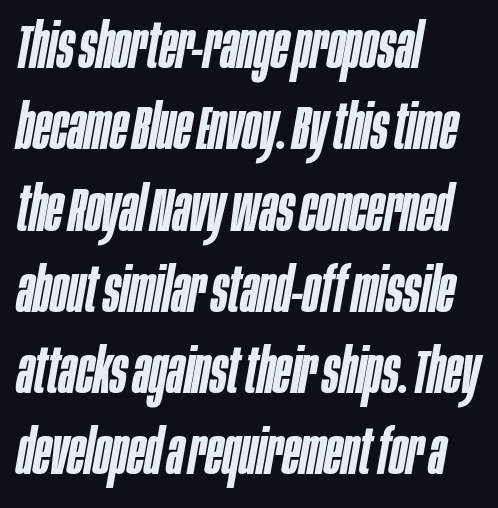
I'd describe the lettering as semibold — firm but not a full bold. The font's italic variant was chosen for this text. What's the leading like? Ordinary, nothing unusual. A classic flush-left, rag-right setting is used for this passage. Nothing unusual about the tracking: characters are spaced as the font intends.
